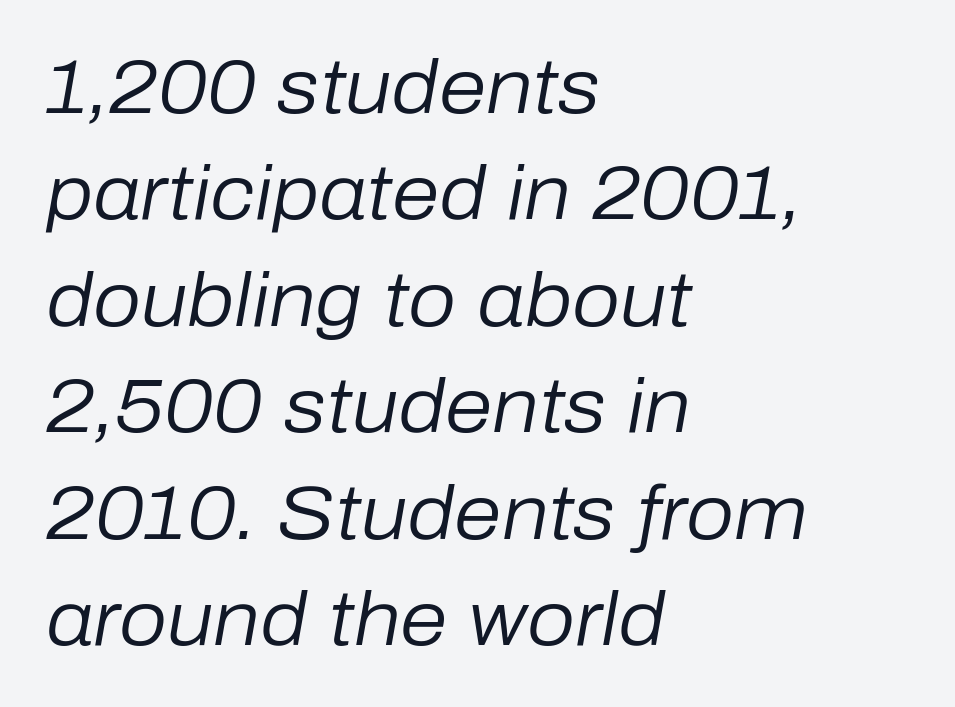
The space beneath each line is pristine and unruled. Quick note: italic. The rendering anchors every line to the left-hand side. The horizontal fit of the characters is conventional and even.
